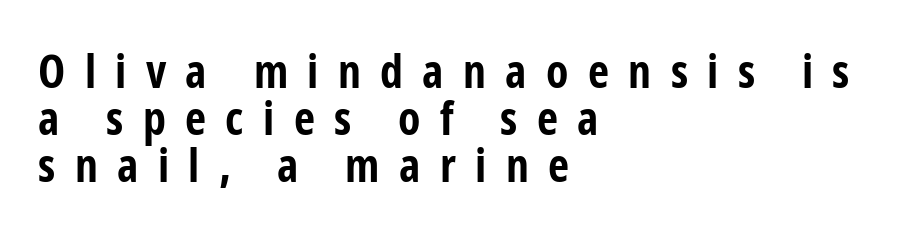
Q: Is the text bold? A: Yes.
Q: Is the text italic (slanted)? A: No, it is upright.
Q: Is the typeface a serif or a sans-serif typeface? A: Sans-serif.
Q: Is the text underlined? A: No.
Q: How is the paragraph aligned? A: Left-aligned.
Q: Is the spacing between letters normal or unusually wide? A: Unusually wide.
Q: Is the spacing between lines tight, normal or loose? A: Tight.
Q: Width (condensed, normal, or wide)? A: Condensed.
Q: Stroke contrast? A: Low.
Q: x-height? A: Medium.
Q: Monospaced? A: No.
